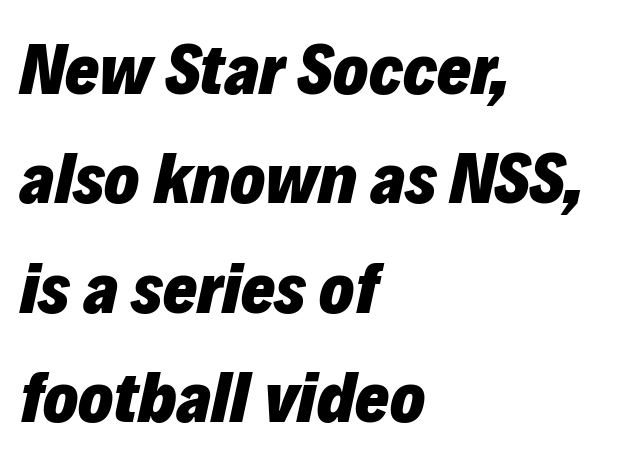
The face used here is proportionally spaced, like ordinary book or web type. The foot of each line stays bare and open. The rendering uses a moderate line-height, typical for paragraphs. Layout note: lines flush left. Honestly, the letter spacing is just normal — you wouldn't notice it.
